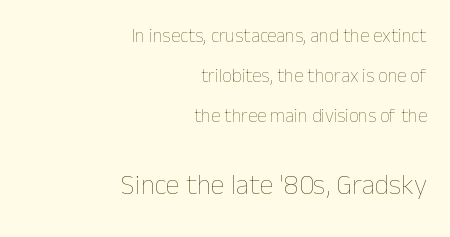
The image shows 28 px thin type, upright; set right-aligned, loose line spacing (2.11x), normal letter spacing, not underlined; the second (bottom) block is 1.47x larger; low stroke contrast and a medium x-height.
